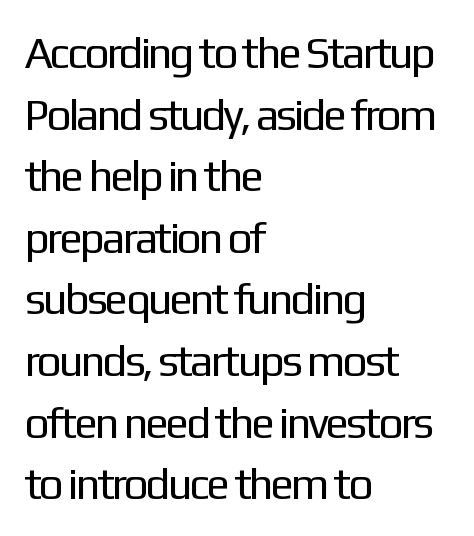
Q: Is the text bold? A: No.
Q: Is the text italic (slanted)? A: No, it is upright.
Q: Is the typeface a serif or a sans-serif typeface? A: Sans-serif.
Q: Is the text underlined? A: No.
Q: How is the paragraph aligned? A: Left-aligned.
Q: Is the spacing between letters normal or unusually wide? A: Normal.
Q: Is the spacing between lines tight, normal or loose? A: Normal.
Q: Width (condensed, normal, or wide)? A: Normal.
Q: Stroke contrast? A: Low.
Q: x-height? A: Medium.
Q: Monospaced? A: No.
